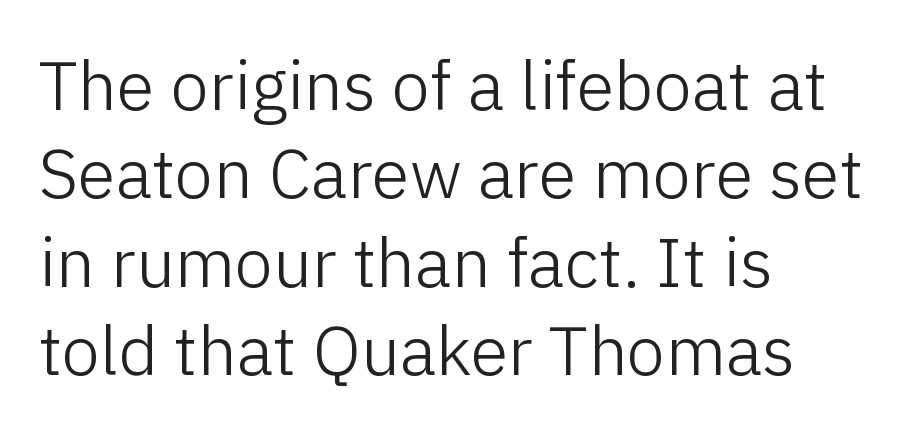
Does extra space separate the letters? No, they use regular spacing. Observe the absence of serifs on each vertical stroke in this sample. Normally led — the rows are evenly, conventionally spaced. Line starts are locked; line ends wander.
